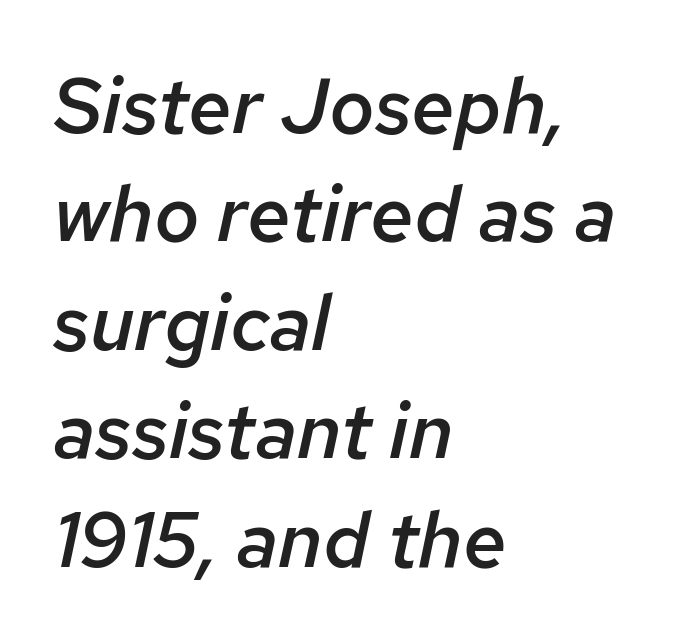
Q: Is the text bold? A: Semi-bold.
Q: Is the text italic (slanted)? A: Yes, it leans right by about 12 degrees.
Q: Is the text underlined? A: No.
Q: How is the paragraph aligned? A: Left-aligned.
Q: Is the spacing between letters normal or unusually wide? A: Normal.
Q: Is the spacing between lines tight, normal or loose? A: Normal.
Q: Width (condensed, normal, or wide)? A: Normal.
Q: Stroke contrast? A: Low.
Q: x-height? A: Medium.
Q: Monospaced? A: No.
